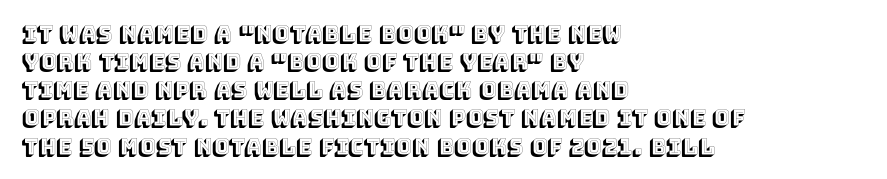
Teacher's note: observe the even left margin — that is flush-left alignment. No italicization has been applied; the sample stays upright. Clear beneath every line of the passage. Honestly, the letter spacing is just normal — you wouldn't notice it. A typesetter would call this leading conventional body-copy spacing.
